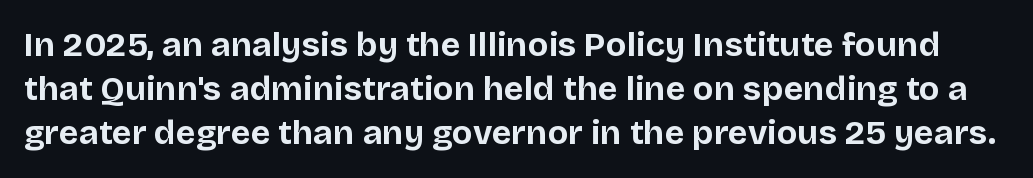
In terms of posture, this sample is upright. The passage shown has conventional tracking throughout. Nothing sits at the stroke ends, so this counts as sans-serif. Strong, thick strokes mark this as bold type. Descender tails drop into unmarked territory.
